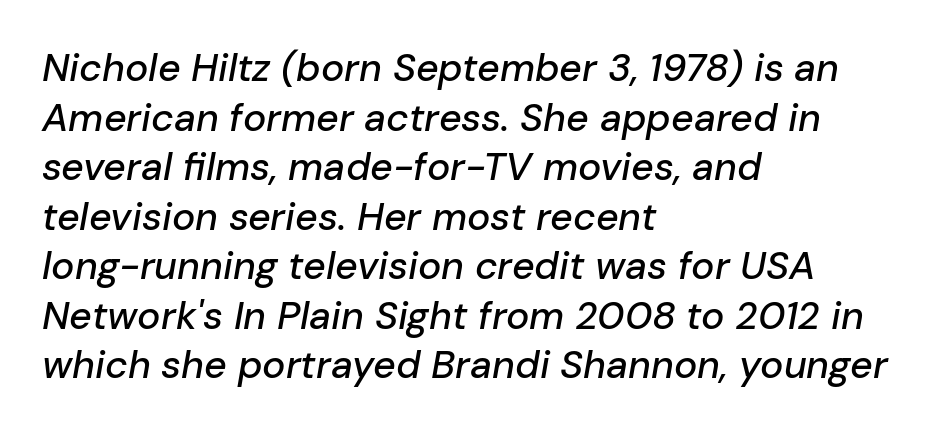
The image shows 39 px text type, italic (leaning right); set left-aligned, normal line spacing (1.27x), normal letter spacing, not underlined; low stroke contrast and a medium x-height.
